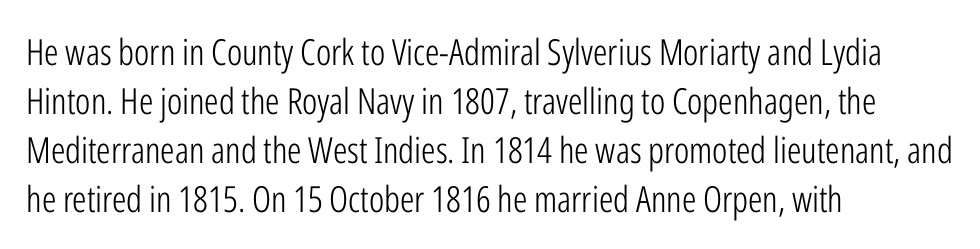
The image shows 36 px light, condensed sans-serif type, upright; set left-aligned, normal line spacing (1.36x), normal letter spacing, not underlined; low stroke contrast and a medium x-height.
